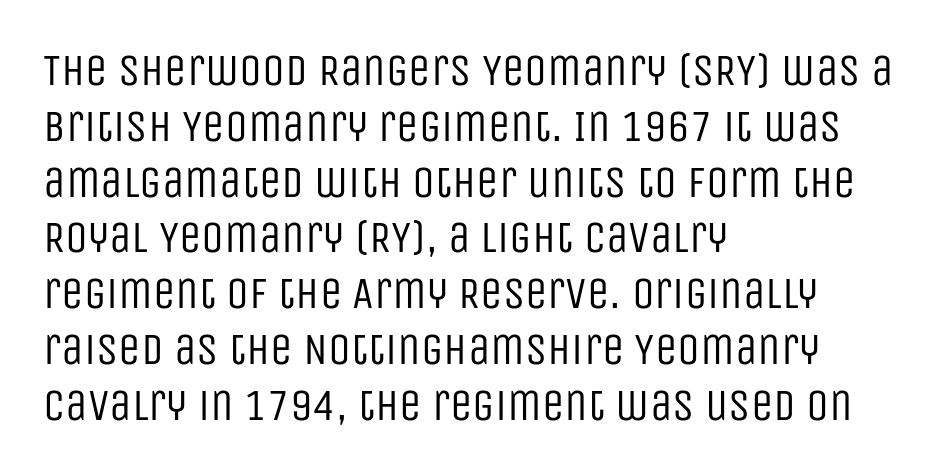
Q: Is the text bold? A: No.
Q: Is the text italic (slanted)? A: No, it is upright.
Q: Is the typeface a serif or a sans-serif typeface? A: Sans-serif.
Q: Is the text underlined? A: No.
Q: How is the paragraph aligned? A: Left-aligned.
Q: Is the spacing between letters normal or unusually wide? A: Normal.
Q: Width (condensed, normal, or wide)? A: Condensed.
Q: Stroke contrast? A: Low.
Q: x-height? A: Large.
Q: Monospaced? A: No.
